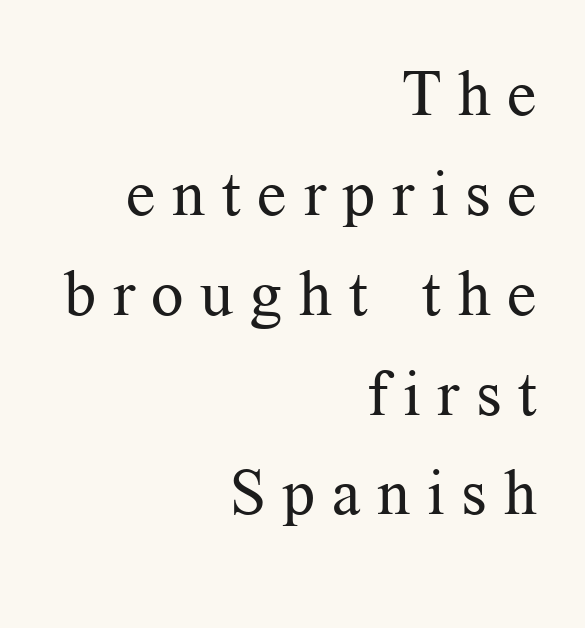
Alignment: flush right. Is there much room between lines? A standard amount, neither cramped nor airy. Upright lettering throughout. Any mark beneath the type? The region is blank. Unlike a clean sans, this face finishes its strokes with serifs. The typeface has the unassuming heft of standard copy or less.
